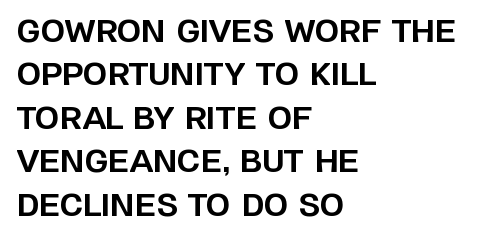
The lines are quadded left. The block of text has a typical density, with ordinary space between rows. Ordinary non-slanted type is in use. What kind of face is this? One without serifs — a sans.
